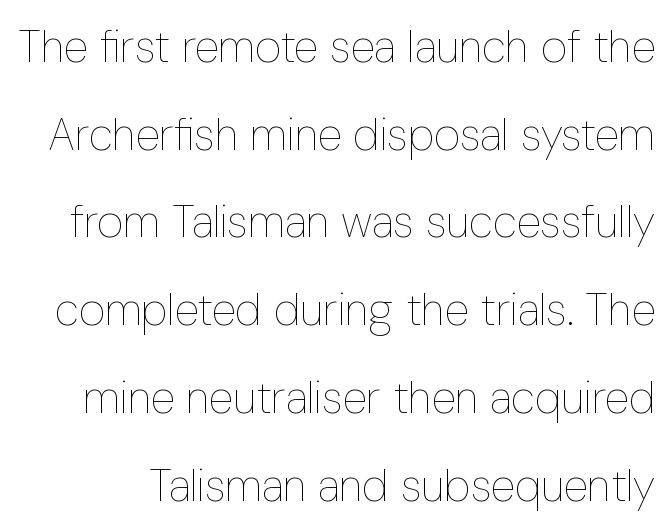
Q: Is the text bold? A: No.
Q: Is the text italic (slanted)? A: No, it is upright.
Q: Is the text underlined? A: No.
Q: Is the spacing between letters normal or unusually wide? A: Normal.
Q: Is the spacing between lines tight, normal or loose? A: Loose.
Q: Width (condensed, normal, or wide)? A: Condensed.
Q: Stroke contrast? A: Low.
Q: x-height? A: Medium.
Q: Monospaced? A: No.
